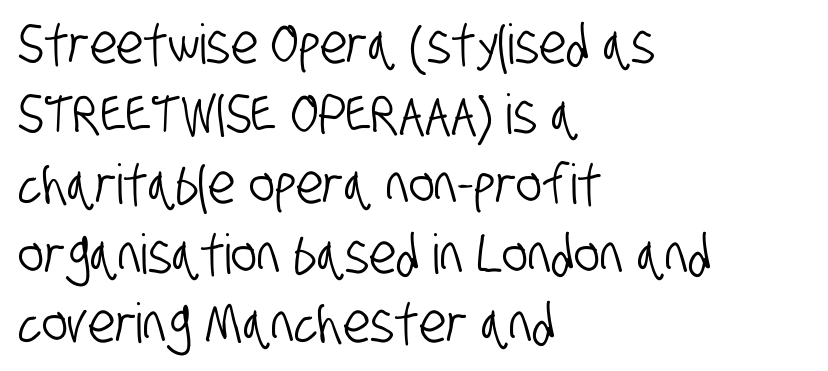
The image shows 55 px condensed sans-serif type; set left-aligned, normal line spacing (1.27x), normal letter spacing, not underlined; low stroke contrast and a large x-height.
